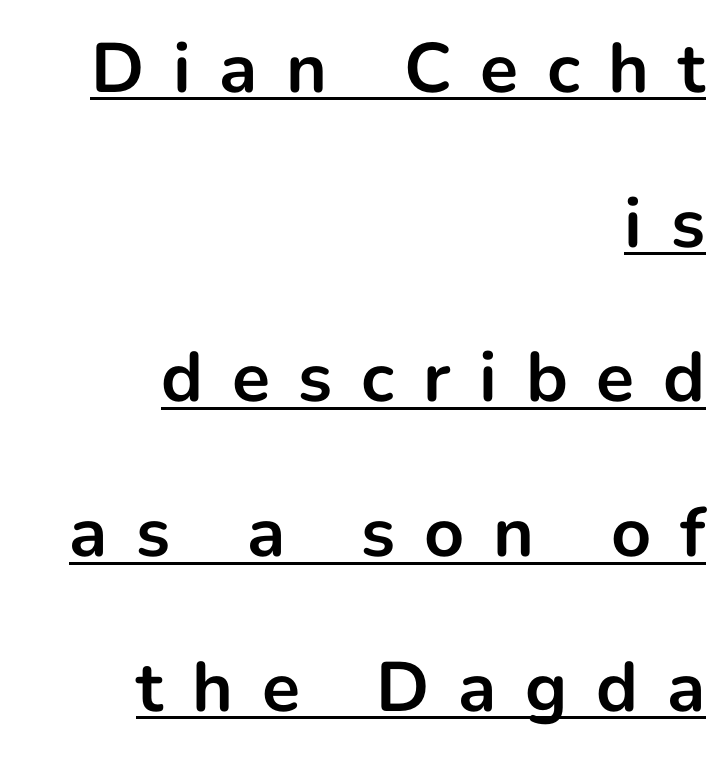
{"serif": "no", "italic": "no", "bold": "yes", "weight": "bold", "width": "normal", "stroke_contrast": "low", "x_height": "medium", "monospaced": "no", "underline": "yes", "align": "right", "line_spacing": "loose", "line_spacing_ratio": 2.21, "letter_spacing": "wide", "letter_spacing_em": 0.41, "glyph_px": 70}
